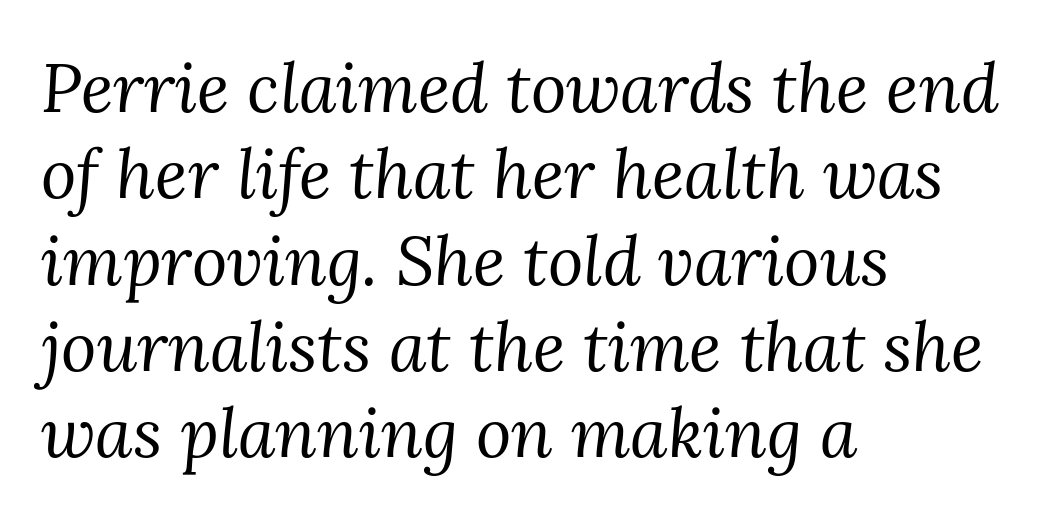
The image shows 68 px regular-weight serif type, italic (leaning right); set left-aligned, normal line spacing (1.27x), normal letter spacing, not underlined; medium stroke contrast and a medium x-height.
